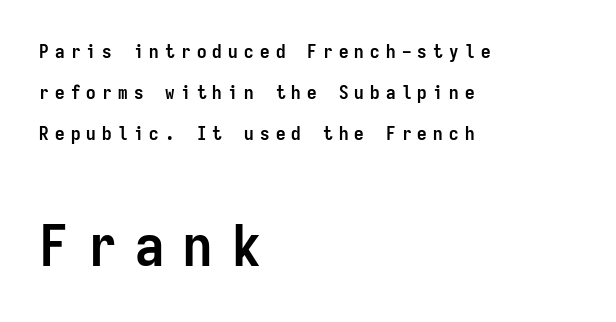
Does extra space separate the letters? Yes, quite a lot of it. The strip under each line holds only bare page. Type size steps up from the first block to the second. Type style note: lacks serifs. The face used here is monospaced, like something from a code editor. Notice how the passage keeps a crisp vertical edge on the left only.
